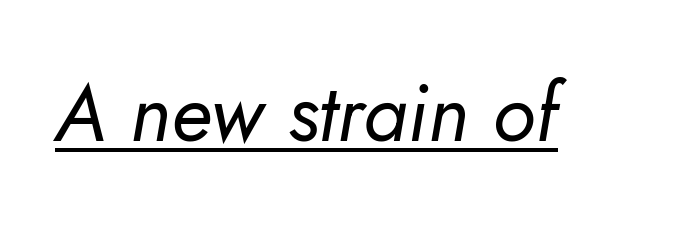
{"italic": "yes", "lean": "right", "slant_degrees": 5, "bold": "no", "weight": "regular", "width": "normal", "stroke_contrast": "low", "x_height": "small", "monospaced": "no", "underline": "yes", "letter_spacing": "normal", "letter_spacing_em": 0.0, "glyph_px": 80}
